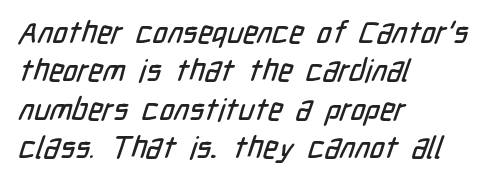
Q: Is the typeface a serif or a sans-serif typeface? A: Sans-serif.
Q: Is the text underlined? A: No.
Q: How is the paragraph aligned? A: Left-aligned.
Q: Is the spacing between letters normal or unusually wide? A: Normal.
Q: Width (condensed, normal, or wide)? A: Condensed.
Q: Stroke contrast? A: Low.
Q: x-height? A: Medium.
Q: Monospaced? A: No.
